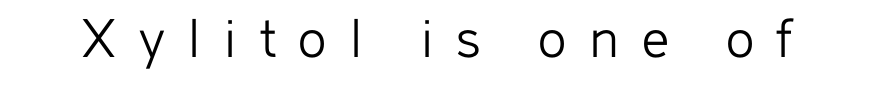
{"serif": "no", "italic": "no", "bold": "no", "weight": "light", "width": "normal", "stroke_contrast": "low", "x_height": "medium", "monospaced": "no", "underline": "no", "letter_spacing": "wide", "letter_spacing_em": 0.37, "glyph_px": 60}
